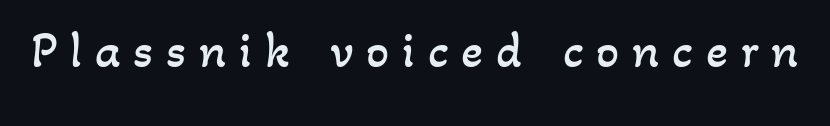
{"bold": "no", "weight": "regular", "width": "normal", "stroke_contrast": "low", "x_height": "small", "monospaced": "no", "underline": "no", "letter_spacing": "wide", "letter_spacing_em": 0.25, "glyph_px": 51}
